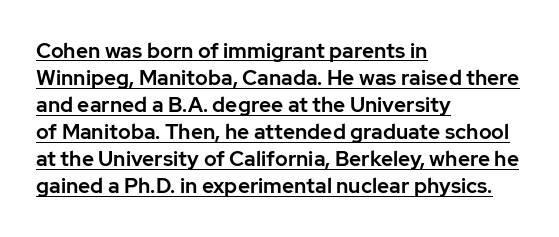
Q: Is the text italic (slanted)? A: No, it is upright.
Q: Is the text underlined? A: Yes.
Q: How is the paragraph aligned? A: Left-aligned.
Q: Is the spacing between letters normal or unusually wide? A: Normal.
Q: Is the spacing between lines tight, normal or loose? A: Normal.
